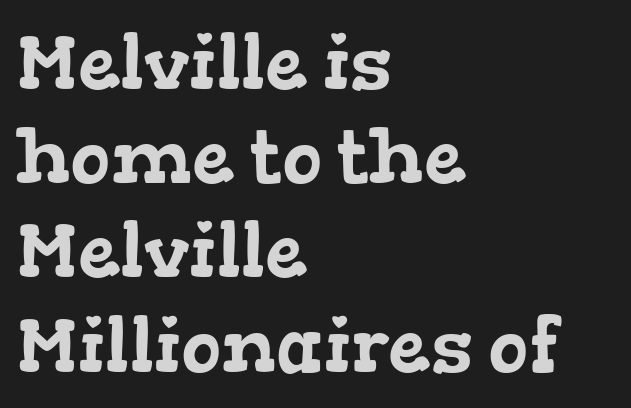
Each word holds together tightly as a unit, with standard inter-letter gaps. Each row of text sits above clean, open space. In CSS terms this would be text-align: left. Each letter keeps its own natural width here, so spacing adapts to shape.
